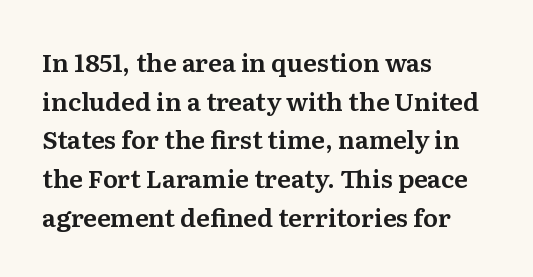
The image shows 25 px text type, upright; set left-aligned, normal line spacing (1.55x), normal letter spacing, not underlined.
